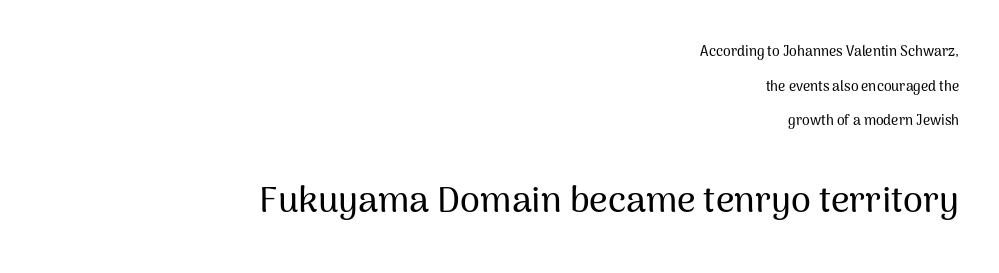
The image shows 36 px sans-serif type, upright; set right-aligned, loose line spacing (2.48x), normal letter spacing, not underlined; the second (bottom) block is 2.57x larger; medium stroke contrast and a medium x-height.
